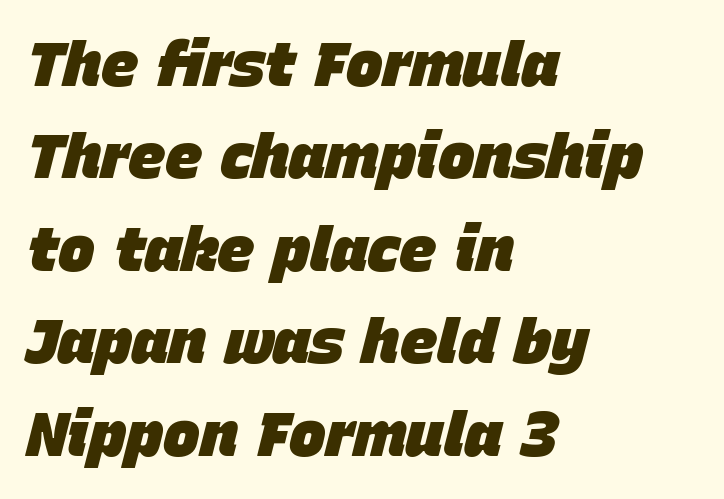
This sample uses plain, unmodified letter spacing. Note the varied advance widths — an 'i' is clearly narrower than an 'm'. Bold? Absolutely — the strokes are thick and heavy. The passage is arranged the way most books set body copy — flush left. If you measured baseline to baseline, you'd find a middling distance. Characters are canted at an angle relative to the baseline's perpendicular.
